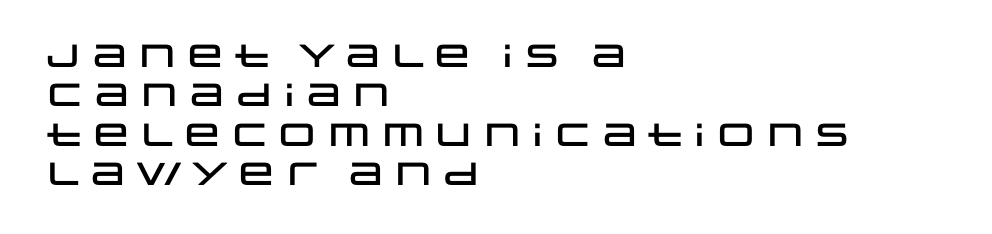
A typesetter would label this face a sans. The baseline area is clear. The gaps between neighbouring characters are ordinary and unremarkable. Do the characters align in a grid? No, the font is proportional. Line beginnings align vertically; line endings do not. Every stem runs plumb, perpendicular to the baseline.
